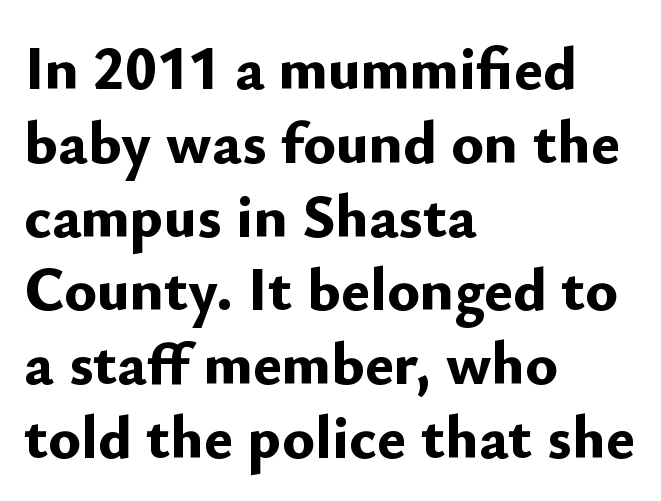
{"serif": "no", "italic": "no", "bold": "yes", "weight": "bold", "width": "normal", "stroke_contrast": "low", "x_height": "small", "monospaced": "no", "underline": "no", "align": "left", "line_spacing_ratio": 1.21, "letter_spacing": "normal", "letter_spacing_em": 0.0, "glyph_px": 61}
